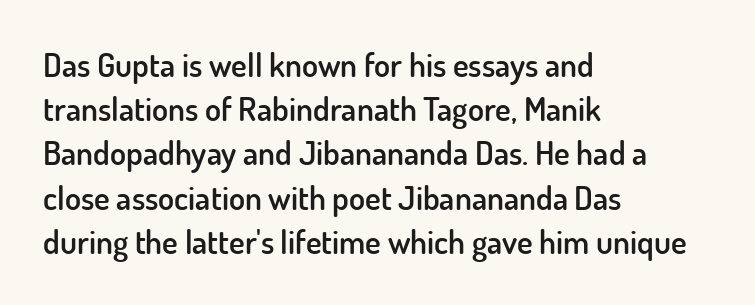
{"serif": "no", "italic": "no", "bold": "semi", "weight": "semibold", "width": "normal", "stroke_contrast": "low", "x_height": "small", "monospaced": "no", "underline": "no", "align": "left", "line_spacing": "normal", "line_spacing_ratio": 1.34, "letter_spacing": "normal", "letter_spacing_em": 0.0, "glyph_px": 33}
